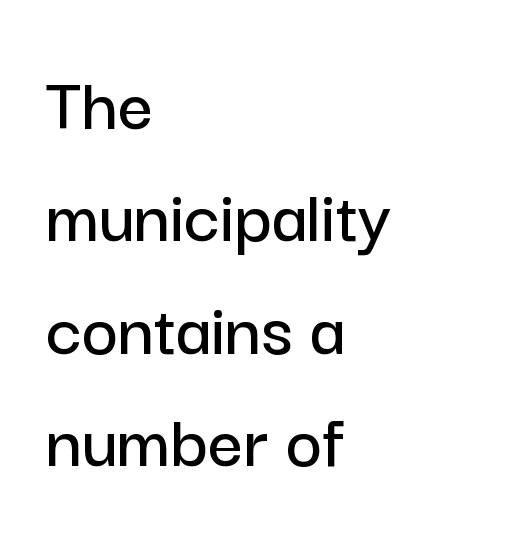
{"serif": "no", "italic": "no", "width": "normal", "stroke_contrast": "low", "x_height": "medium", "monospaced": "no", "underline": "no", "align": "left", "line_spacing": "normal", "line_spacing_ratio": 1.44, "letter_spacing": "normal", "letter_spacing_em": 0.0, "glyph_px": 78}
